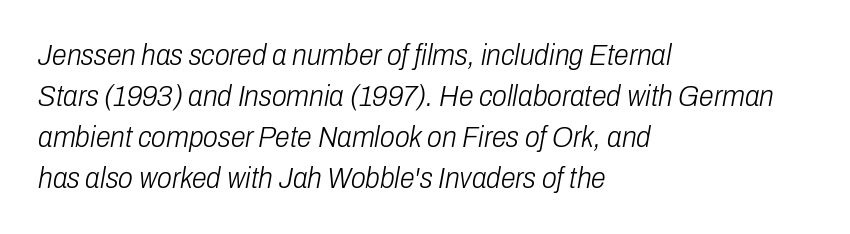
Q: Is the text bold? A: No.
Q: Is the text italic (slanted)? A: Yes, it leans right by about 10 degrees.
Q: Is the text underlined? A: No.
Q: How is the paragraph aligned? A: Left-aligned.
Q: Is the spacing between letters normal or unusually wide? A: Normal.
Q: Is the spacing between lines tight, normal or loose? A: Normal.
Q: Width (condensed, normal, or wide)? A: Condensed.
Q: Stroke contrast? A: Low.
Q: x-height? A: Medium.
Q: Monospaced? A: No.
